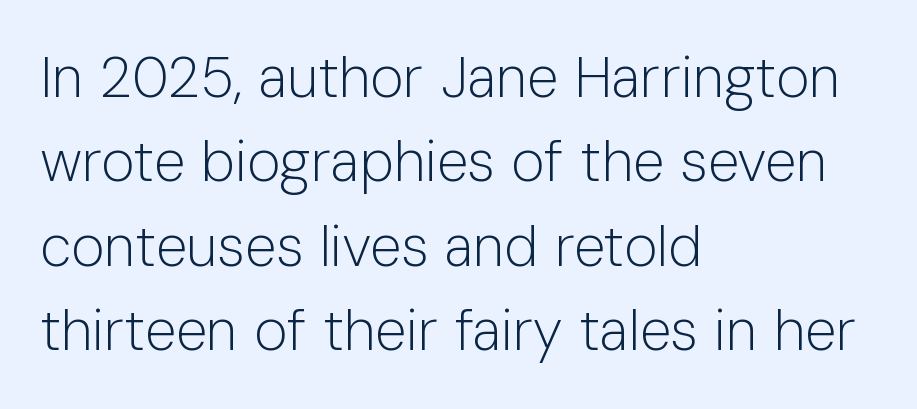
These lines sit exactly where default settings would place them. The glyphs in this specimen are sans serif. Every row of glyphs begins at an identical x-position on the left. Nothing heavy about these letters — not bold at all. Does the lettering tilt? It doesn't — this is upright. Proportional: the letters do not fall into vertical columns.
